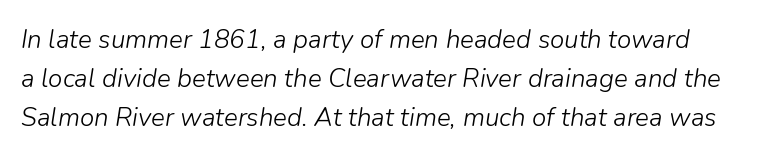
{"italic": "yes", "lean": "right", "slant_degrees": 9, "bold": "no", "underline": "no", "line_spacing": "normal", "line_spacing_ratio": 1.5, "letter_spacing": "normal", "letter_spacing_em": 0.0, "glyph_px": 26}
